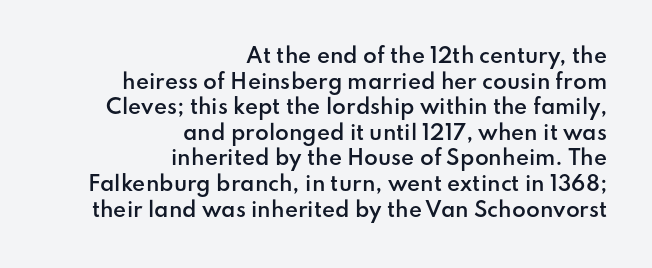
The image shows 20 px text type, upright; set right-aligned, normal line spacing (1.28x), normal letter spacing, not underlined.
